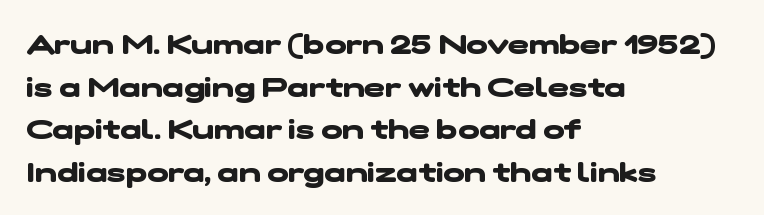
{"serif": "no", "bold": "yes", "weight": "heavy", "width": "wide", "stroke_contrast": "low", "x_height": "medium", "monospaced": "no", "underline": "no", "align": "left", "line_spacing": "normal", "line_spacing_ratio": 1.52, "letter_spacing": "normal", "letter_spacing_em": 0.0, "glyph_px": 28}
